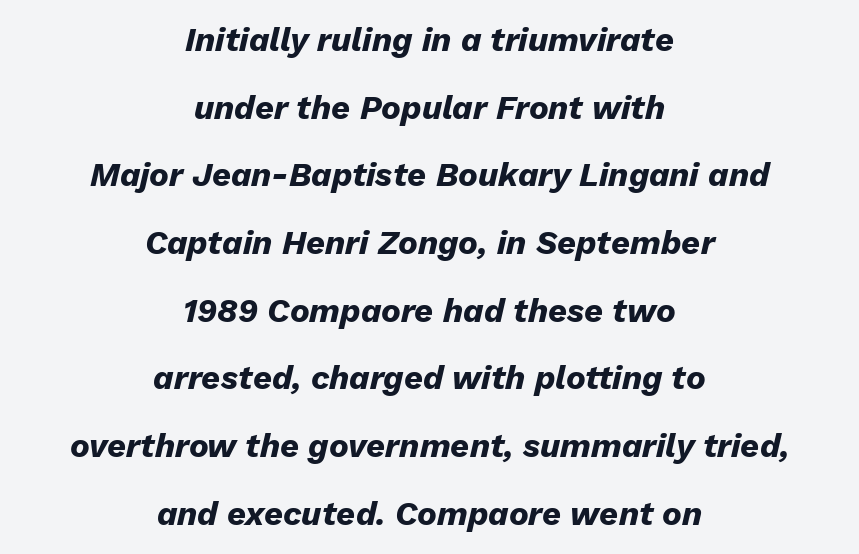
The image shows 33 px heavy type, italic (leaning right); set centered, loose line spacing (2.05x), normal letter spacing, not underlined; low stroke contrast and a medium x-height.
